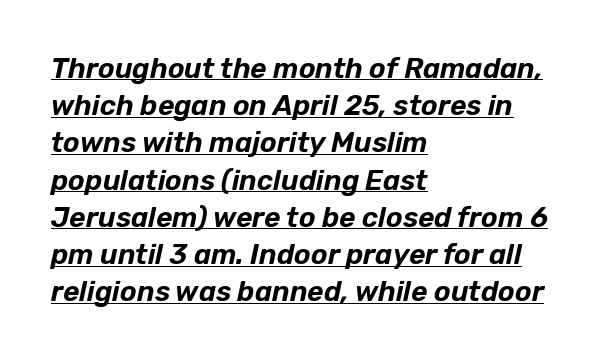
Q: Is the text italic (slanted)? A: Yes, it leans right by about 12 degrees.
Q: Is the text underlined? A: Yes.
Q: How is the paragraph aligned? A: Left-aligned.
Q: Is the spacing between letters normal or unusually wide? A: Normal.
Q: Is the spacing between lines tight, normal or loose? A: Normal.
Q: Width (condensed, normal, or wide)? A: Normal.
Q: Stroke contrast? A: Low.
Q: x-height? A: Medium.
Q: Monospaced? A: No.
